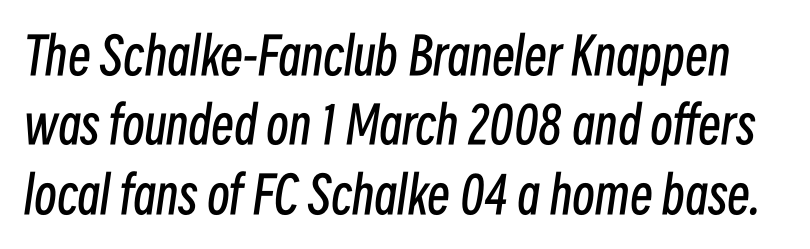
Q: Is the text bold? A: No.
Q: Is the text italic (slanted)? A: Yes, it leans right by about 8 degrees.
Q: Is the text underlined? A: No.
Q: Is the spacing between letters normal or unusually wide? A: Normal.
Q: Is the spacing between lines tight, normal or loose? A: Normal.
Q: Width (condensed, normal, or wide)? A: Condensed.
Q: Stroke contrast? A: Low.
Q: x-height? A: Medium.
Q: Monospaced? A: No.
